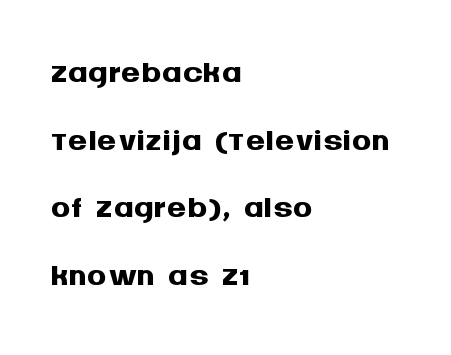
Q: Is the text bold? A: Yes.
Q: Is the text italic (slanted)? A: No, it is upright.
Q: Is the typeface a serif or a sans-serif typeface? A: Sans-serif.
Q: Is the text underlined? A: No.
Q: How is the paragraph aligned? A: Left-aligned.
Q: Is the spacing between letters normal or unusually wide? A: Normal.
Q: Is the spacing between lines tight, normal or loose? A: Normal.
Q: Width (condensed, normal, or wide)? A: Normal.
Q: Stroke contrast? A: Medium.
Q: x-height? A: Large.
Q: Monospaced? A: No.
